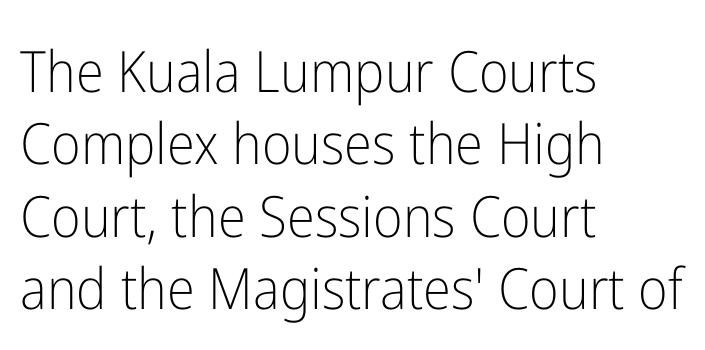
The image shows 57 px light, condensed sans-serif type, upright; set left-aligned, normal line spacing (1.27x), normal letter spacing, not underlined; low stroke contrast and a medium x-height.
